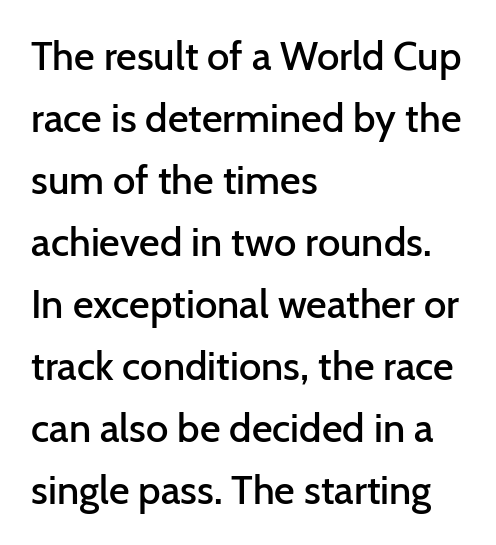
The image shows 40 px semibold sans-serif type, upright; set left-aligned, normal line spacing (1.55x), normal letter spacing, not underlined; low stroke contrast and a medium x-height.
